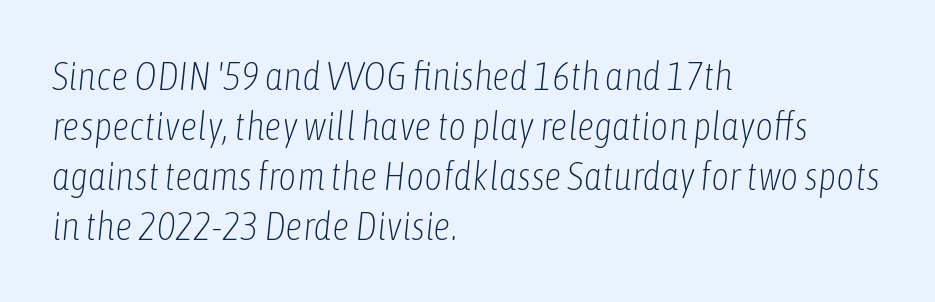
The image shows 39 px light, condensed type, italic (leaning right); set left-aligned, normal line spacing (1.28x), normal letter spacing, not underlined; low stroke contrast and a medium x-height.
